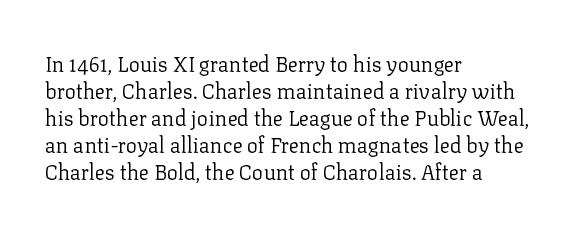
The image shows 21 px text type, upright; set left-aligned, normal line spacing (1.28x), normal letter spacing, not underlined.
